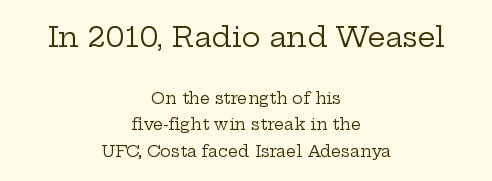
{"serif": "yes", "italic": "no", "bold": "no", "weight": "regular", "width": "wide", "stroke_contrast": "low", "x_height": "medium", "monospaced": "no", "underline": "no", "align": "center", "line_spacing": "normal", "line_spacing_ratio": 1.66, "letter_spacing": "normal", "letter_spacing_em": 0.0, "larger_block": "first", "size_ratio": 1.75, "glyph_px": 28}
